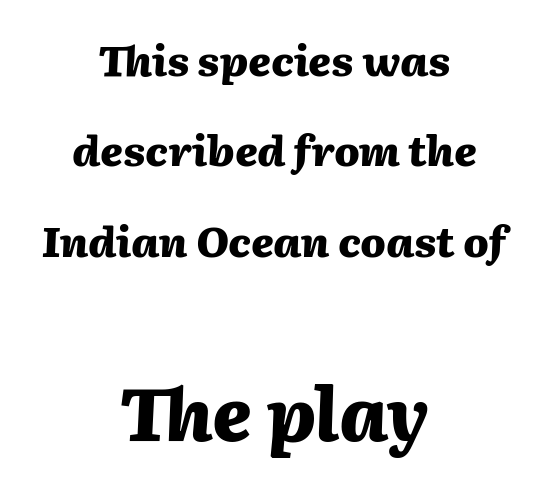
Q: Is the text bold? A: Yes.
Q: Is the text italic (slanted)? A: Yes, it leans right by about 2 degrees.
Q: Is the text underlined? A: No.
Q: How is the paragraph aligned? A: Centered.
Q: Is the spacing between letters normal or unusually wide? A: Normal.
Q: Is the spacing between lines tight, normal or loose? A: Loose.
Q: Which block of text is set in a larger size, the first (top) or the second (bottom)? A: The second (bottom) one.
Q: Width (condensed, normal, or wide)? A: Normal.
Q: Stroke contrast? A: Medium.
Q: x-height? A: Medium.
Q: Monospaced? A: No.
